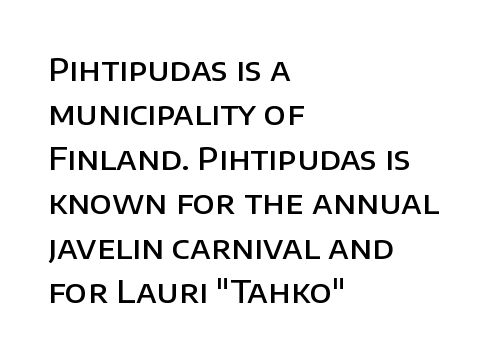
The image shows 32 px semibold sans-serif type, upright; set left-aligned, normal line spacing (1.39x), normal letter spacing, not underlined; low stroke contrast and a large x-height.
